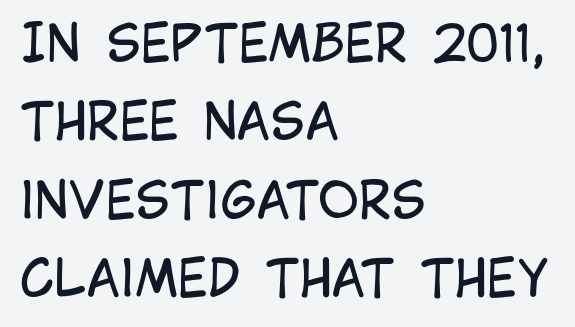
Letters rest on an invisible, unmarked baseline. Caption: standard tracking, unaltered. In terms of posture, this sample is upright. Horizontal bands of white between lines are of average thickness. The lines are quadded left. Stroke mass is kept to a normal reading level or below.
